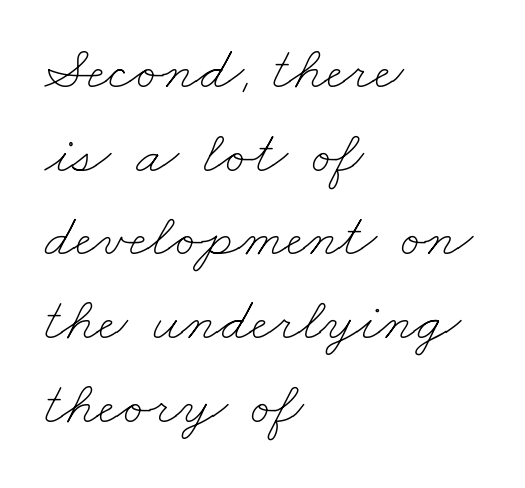
Quick note: underline off. Is this a heavy cut? Hardly; it is regular or lighter. Think of a printed novel: that variable character pitch is what you see here. Whoever set this chose a conventional vertical rhythm.
